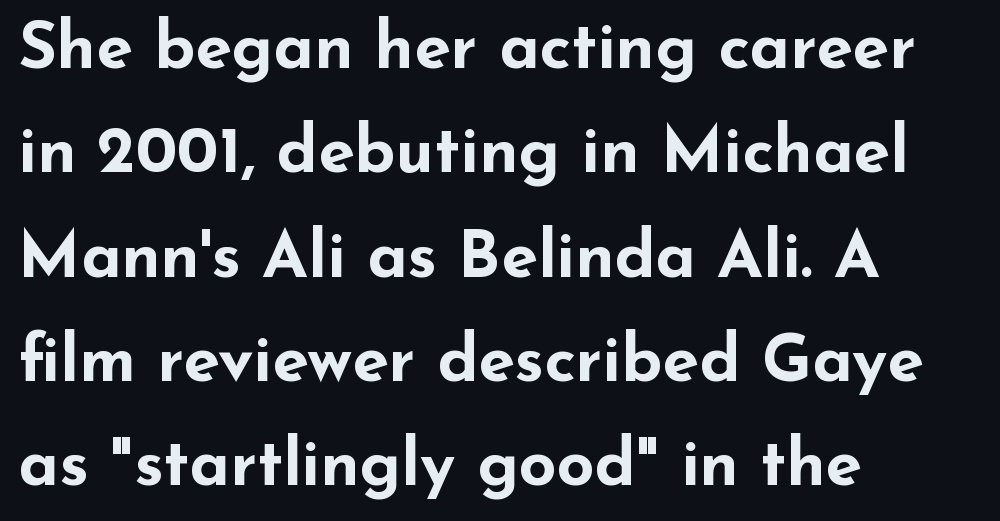
Q: Is the text bold? A: Yes.
Q: Is the text italic (slanted)? A: No, it is upright.
Q: Is the typeface a serif or a sans-serif typeface? A: Sans-serif.
Q: Is the text underlined? A: No.
Q: How is the paragraph aligned? A: Left-aligned.
Q: Is the spacing between letters normal or unusually wide? A: Normal.
Q: Is the spacing between lines tight, normal or loose? A: Normal.
Q: Width (condensed, normal, or wide)? A: Wide.
Q: Stroke contrast? A: Low.
Q: x-height? A: Small.
Q: Monospaced? A: No.
